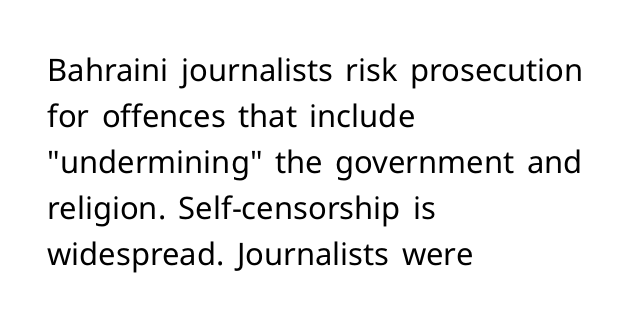
Layout note: lines flush left. The line texture is even and compact thanks to regular tracking. Note: no serifs on the glyphs. A normal amount of white space separates one row of letters from the next. The letters look calm and open, with moderate or lighter stems.
